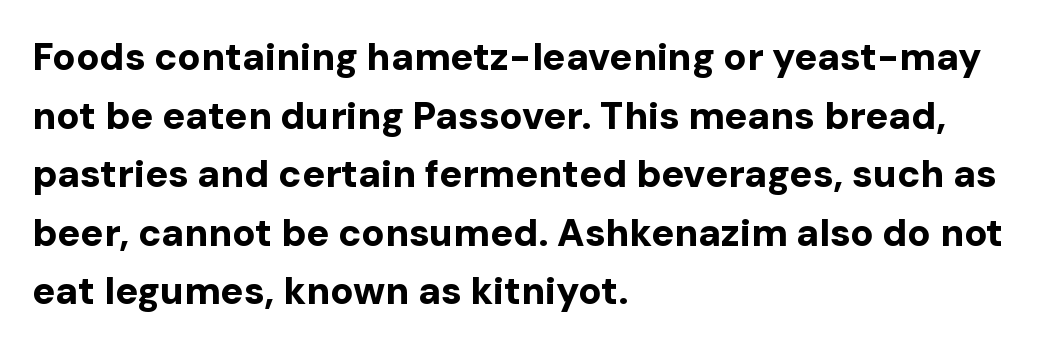
{"serif": "no", "italic": "no", "bold": "yes", "weight": "bold", "width": "normal", "stroke_contrast": "low", "x_height": "medium", "monospaced": "no", "underline": "no", "align": "left", "line_spacing": "normal", "line_spacing_ratio": 1.54, "letter_spacing": "normal", "letter_spacing_em": 0.0, "glyph_px": 38}
